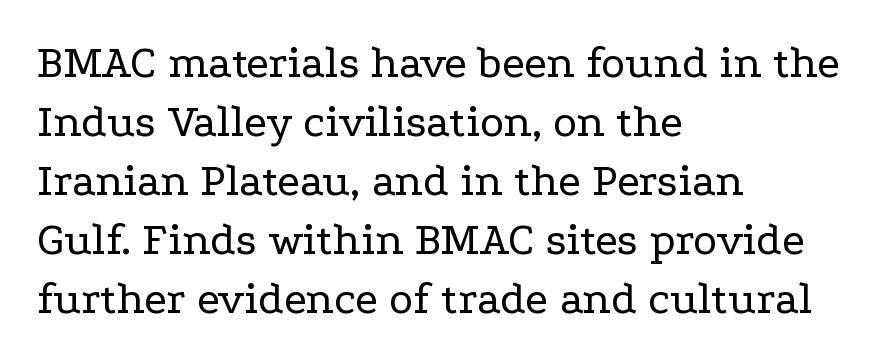
Q: Is the text bold? A: No.
Q: Is the text italic (slanted)? A: No, it is upright.
Q: Is the typeface a serif or a sans-serif typeface? A: Serif.
Q: Is the text underlined? A: No.
Q: How is the paragraph aligned? A: Left-aligned.
Q: Is the spacing between letters normal or unusually wide? A: Normal.
Q: Is the spacing between lines tight, normal or loose? A: Normal.
Q: Width (condensed, normal, or wide)? A: Wide.
Q: Stroke contrast? A: Low.
Q: x-height? A: Medium.
Q: Monospaced? A: No.
